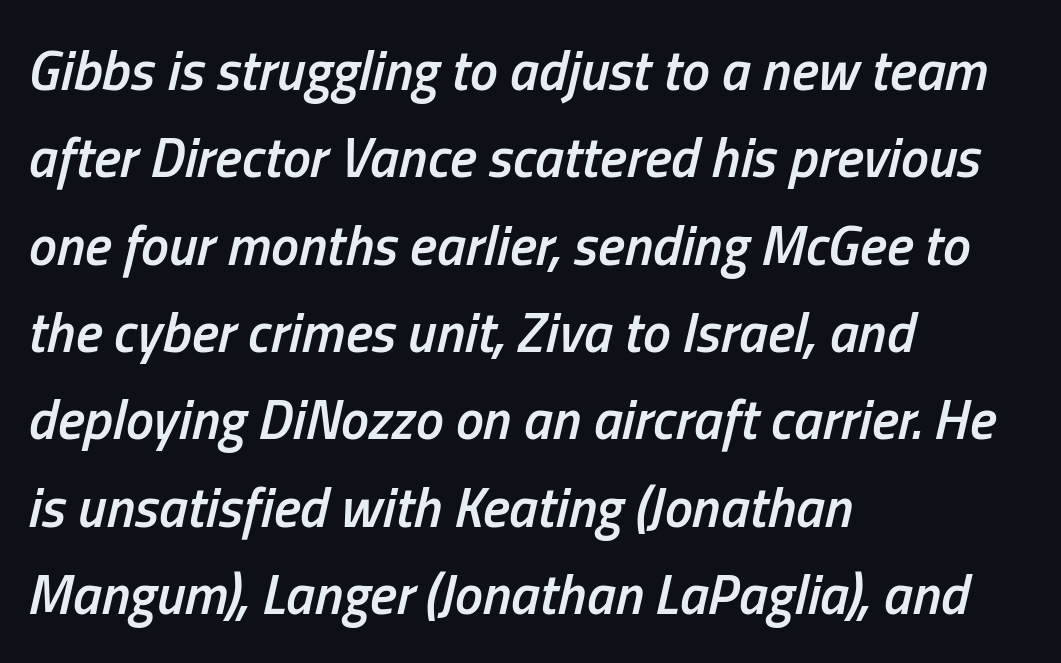
Tracking here is standard; glyphs follow each other at the usual distance. Nobody drew a line under any word here. Line starts are locked; line ends wander. The block of text has a typical density, with ordinary space between rows. The face used here is a semibold: visibly heavier than regular, lighter than bold.
